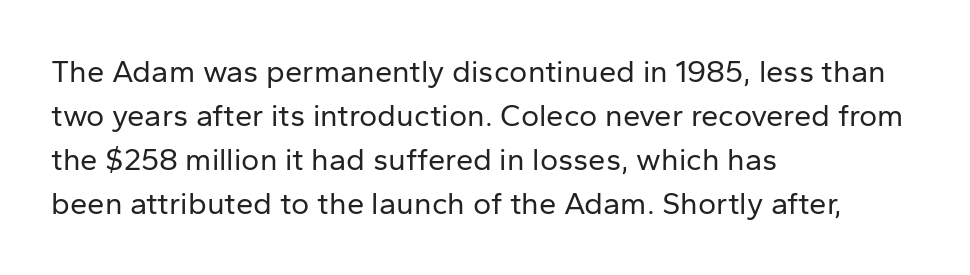
The vertical gap from one line to the next is medium. I'd call this a sans setting — the letters go barefoot. Horizontal alignment here is leftward, the default for most running prose. Has an underline been added? It has not. Tracking value appears to be zero — textbook default spacing.
